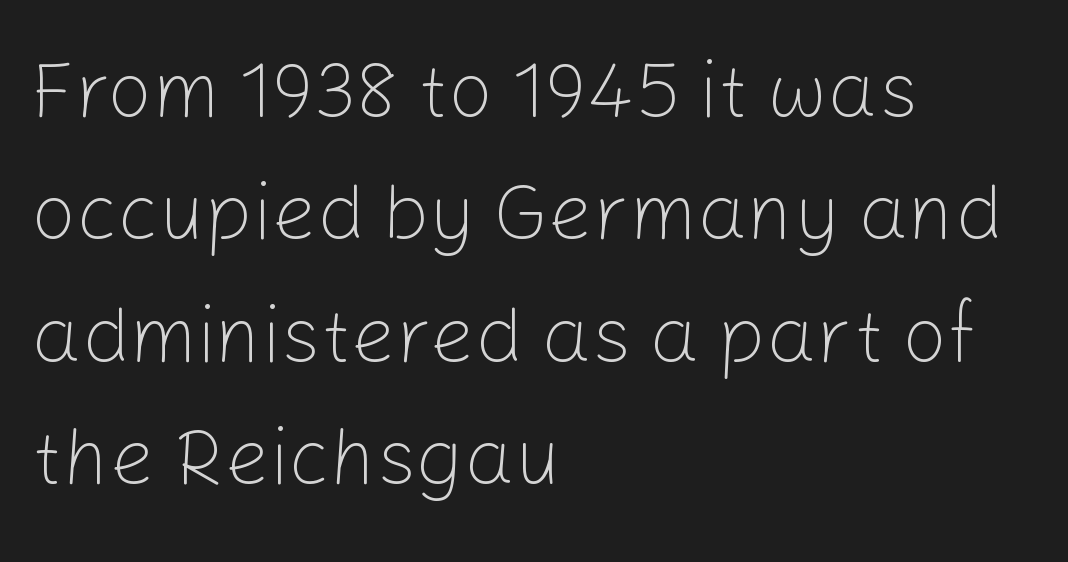
{"serif": "no", "italic": "no", "bold": "no", "weight": "light", "width": "normal", "stroke_contrast": "low", "x_height": "medium", "monospaced": "no", "underline": "no", "align": "left", "line_spacing": "normal", "line_spacing_ratio": 1.55, "letter_spacing": "normal", "letter_spacing_em": 0.0, "glyph_px": 79}
